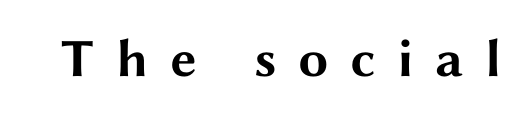
{"serif": "no", "italic": "no", "bold": "yes", "weight": "bold", "width": "wide", "stroke_contrast": "medium", "x_height": "medium", "monospaced": "no", "underline": "no", "letter_spacing": "wide", "letter_spacing_em": 0.4, "glyph_px": 54}
